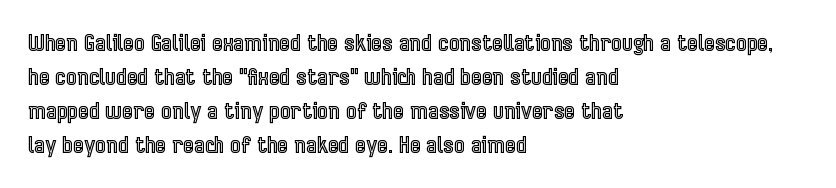
The image shows 23 px text type, upright; set left-aligned, normal line spacing (1.48x), normal letter spacing, not underlined.
